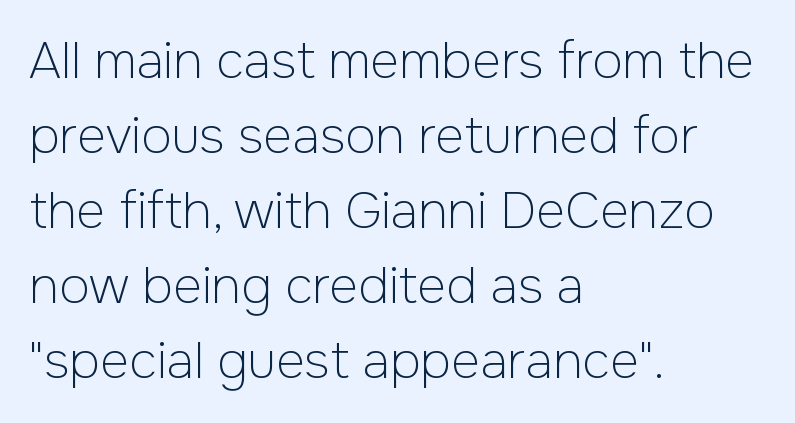
Words float on clear page, feet unadorned. One glance says typical: line gaps are just what's usual. The typography opts for an upright posture over an oblique one. These lines keep a tight, regular rhythm from letter to letter. Weight: regular or lighter. Unlike a traditional serif, this face leaves its strokes unadorned.
